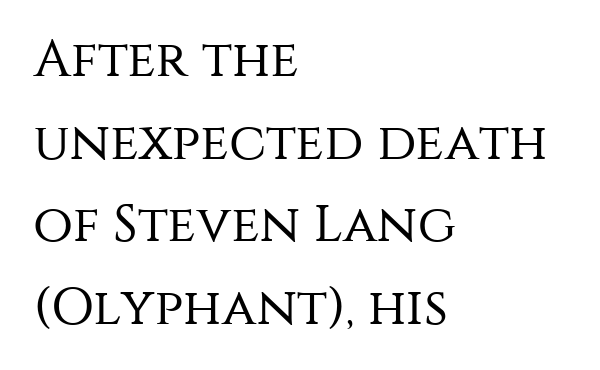
The image shows 52 px regular-weight sans-serif type, upright; set left-aligned, normal line spacing (1.59x), normal letter spacing, not underlined; medium stroke contrast and a large x-height.
